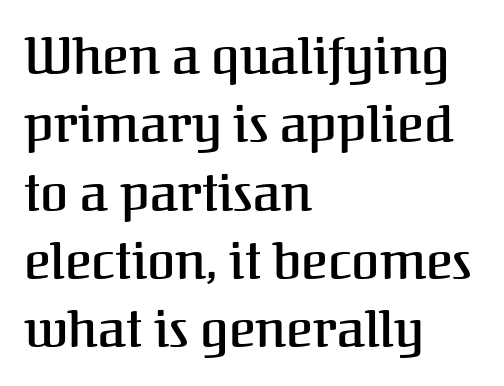
Q: Is the text bold? A: Semi-bold.
Q: Is the text italic (slanted)? A: No, it is upright.
Q: Is the typeface a serif or a sans-serif typeface? A: Serif.
Q: Is the text underlined? A: No.
Q: How is the paragraph aligned? A: Left-aligned.
Q: Is the spacing between letters normal or unusually wide? A: Normal.
Q: Is the spacing between lines tight, normal or loose? A: Normal.
Q: Width (condensed, normal, or wide)? A: Normal.
Q: Stroke contrast? A: Medium.
Q: x-height? A: Medium.
Q: Monospaced? A: No.
